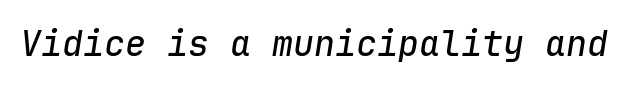
The image shows 35 px text type, italic (leaning right), monospaced; set normal letter spacing, not underlined; low stroke contrast and a medium x-height.
